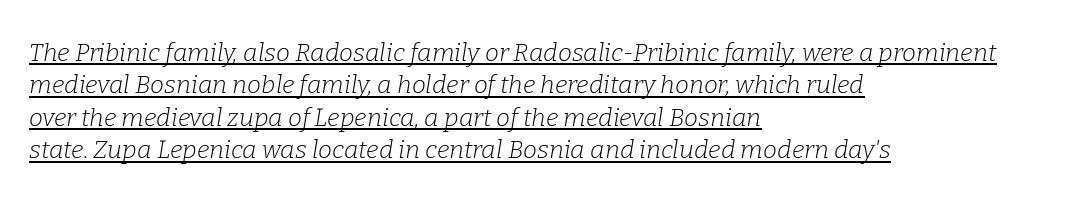
{"italic": "yes", "lean": "right", "slant_degrees": 9, "bold": "no", "underline": "yes", "align": "left", "line_spacing": "normal", "line_spacing_ratio": 1.3, "letter_spacing": "normal", "letter_spacing_em": 0.0, "glyph_px": 25}
